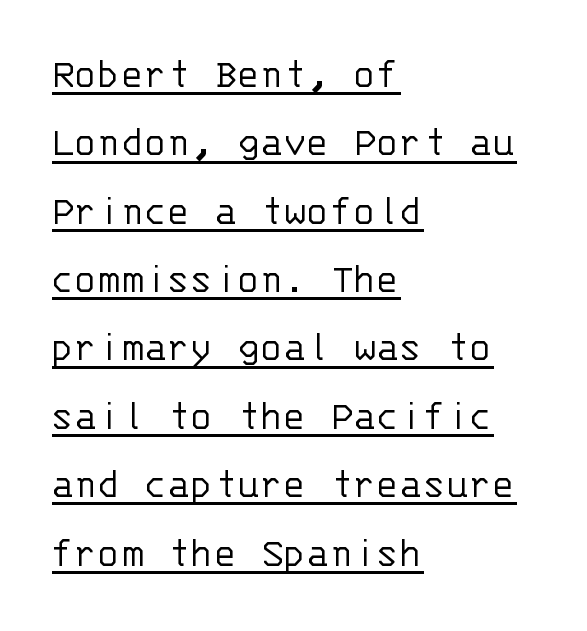
Serifs: no, the terminals of the letterforms are clean. Nobody touched the tracking dial on this one. Typeset ragged right — the left edge is the straight one. Does the leading feel generous? No, just average. Weight: in the light-to-regular range.
